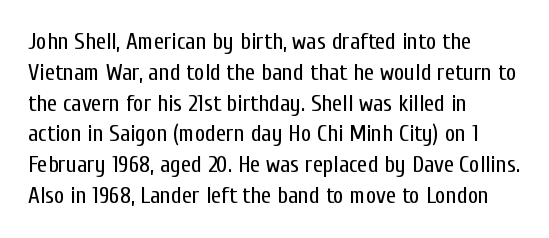
Descenders are the only things crossing below the line. The font sits on the lighter half of the weight spectrum, regular included. Does the copy run flush right? No — it runs flush left. Vertically, the passage feels balanced, rows spaced as you'd expect.
